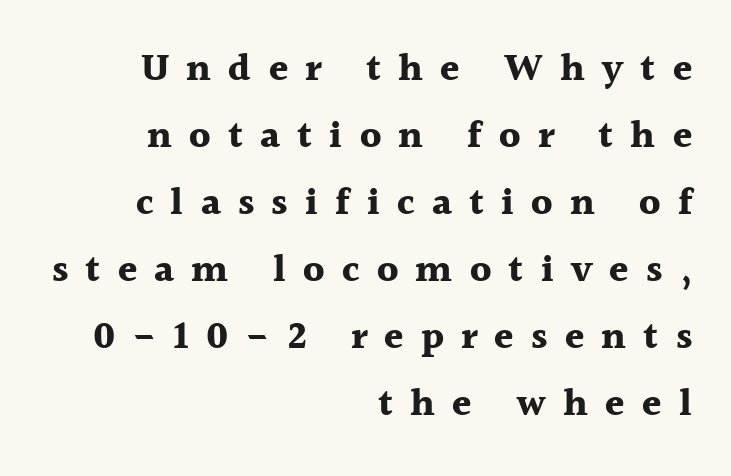
{"serif": "yes", "italic": "no", "bold": "yes", "weight": "bold", "width": "normal", "x_height": "medium", "monospaced": "no", "underline": "no", "align": "right", "line_spacing_ratio": 1.72, "letter_spacing": "wide", "letter_spacing_em": 0.44, "glyph_px": 39}
